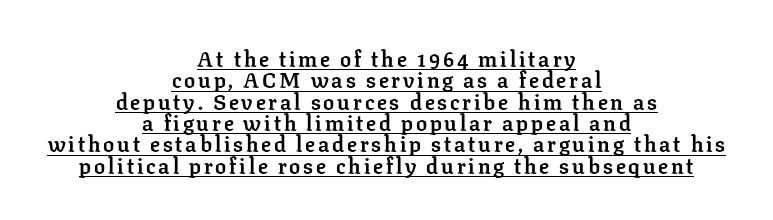
Q: Is the text bold? A: Yes.
Q: Is the text italic (slanted)? A: No, it is upright.
Q: Is the text underlined? A: Yes.
Q: How is the paragraph aligned? A: Centered.
Q: Is the spacing between lines tight, normal or loose? A: Tight.
